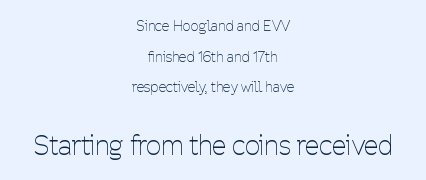
The image shows 26 px text type, upright; set centered, loose line spacing (2.18x), normal letter spacing, not underlined; the second (bottom) block is 1.86x larger.
